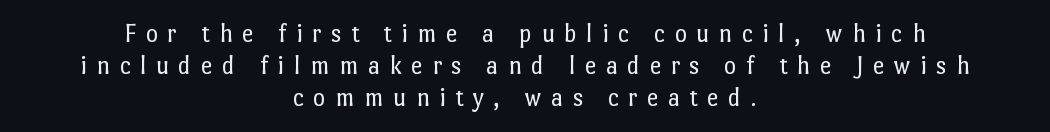
{"italic": "no", "bold": "no", "underline": "no", "align": "center", "line_spacing_ratio": 1.24, "letter_spacing": "wide", "letter_spacing_em": 0.36, "glyph_px": 26}
